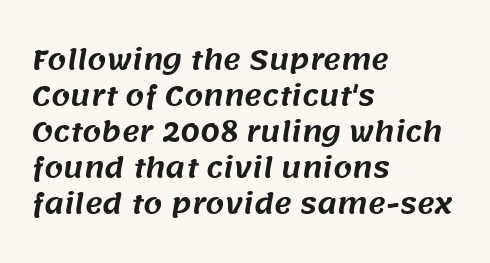
Q: Is the text underlined? A: No.
Q: How is the paragraph aligned? A: Left-aligned.
Q: Is the spacing between letters normal or unusually wide? A: Normal.
Q: Is the spacing between lines tight, normal or loose? A: Normal.
